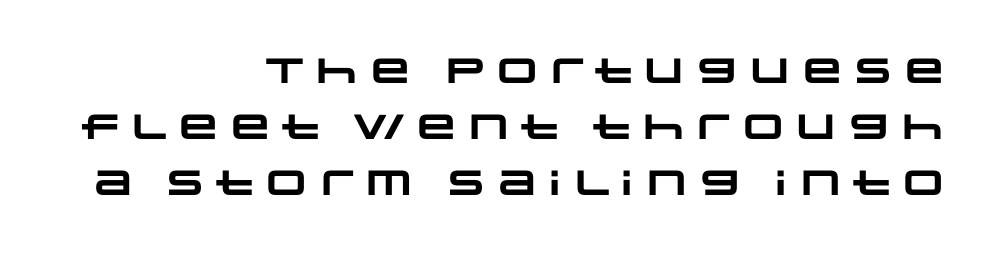
{"serif": "no", "bold": "yes", "weight": "heavy", "width": "wide", "stroke_contrast": "low", "x_height": "large", "monospaced": "no", "underline": "no", "align": "right", "line_spacing": "normal", "line_spacing_ratio": 1.6, "letter_spacing": "normal", "letter_spacing_em": 0.0, "glyph_px": 35}
